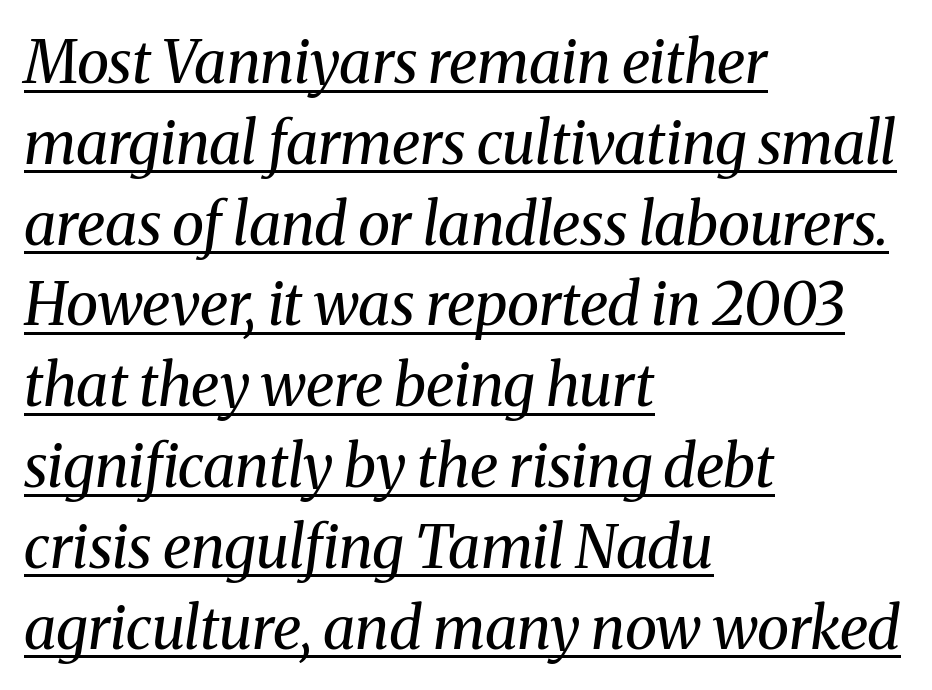
The image shows 59 px regular-weight serif type, italic (leaning right); set left-aligned, normal line spacing (1.37x), normal letter spacing, underlined; medium stroke contrast and a medium x-height.
